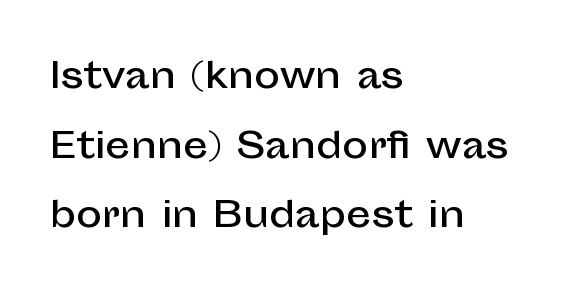
The image shows 35 px sans-serif type, upright; set left-aligned, loose line spacing (1.99x), normal letter spacing, not underlined; low stroke contrast and a medium x-height.
